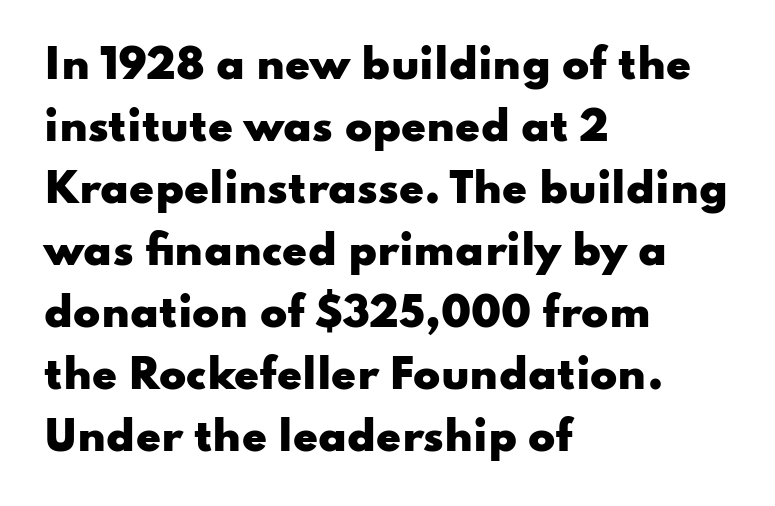
The image shows 40 px heavy, wide sans-serif type, upright; set left-aligned, normal line spacing (1.55x), normal letter spacing, not underlined; low stroke contrast and a small x-height.
